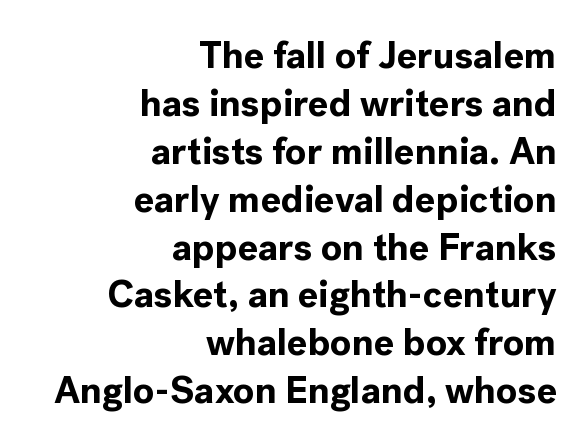
{"serif": "no", "italic": "no", "bold": "yes", "weight": "bold", "width": "normal", "x_height": "medium", "monospaced": "no", "underline": "no", "align": "right", "line_spacing": "normal", "line_spacing_ratio": 1.26, "letter_spacing": "normal", "letter_spacing_em": 0.0, "glyph_px": 38}
